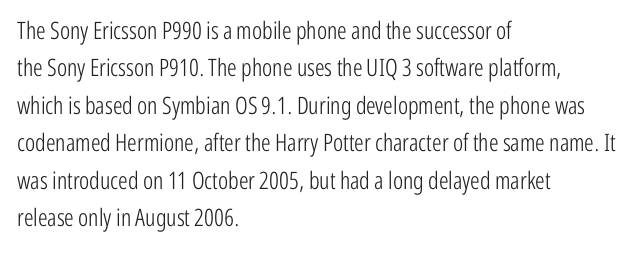
The image shows 24 px text type, upright; set left-aligned, normal line spacing (1.56x), normal letter spacing, not underlined.
